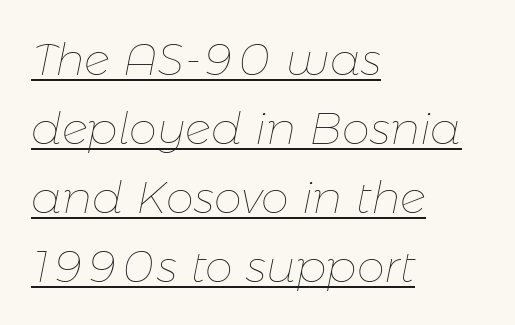
The image shows 45 px thin type, italic (leaning right); set left-aligned, normal line spacing (1.53x), normal letter spacing, underlined; low stroke contrast and a medium x-height.
